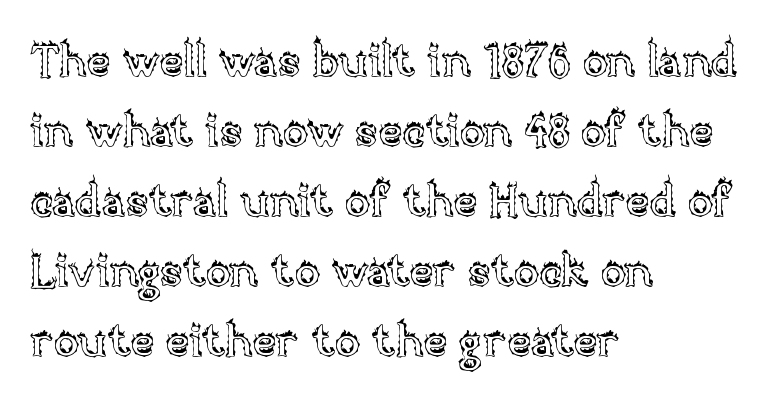
{"italic": "no", "width": "normal", "x_height": "large", "monospaced": "no", "underline": "no", "align": "left", "line_spacing": "normal", "line_spacing_ratio": 1.52, "letter_spacing": "normal", "letter_spacing_em": 0.0, "glyph_px": 46}
